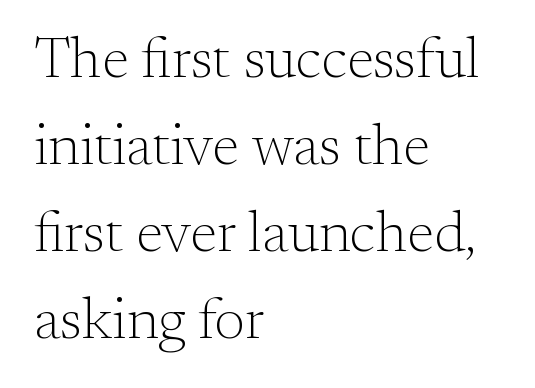
Tracking value appears to be zero — textbook default spacing. Unlike italic type, these characters show no tilt at all. Each letter's strokes conclude with small projecting serifs. Quick note: interline space is typical. No extra ink here — the face is not bold.
